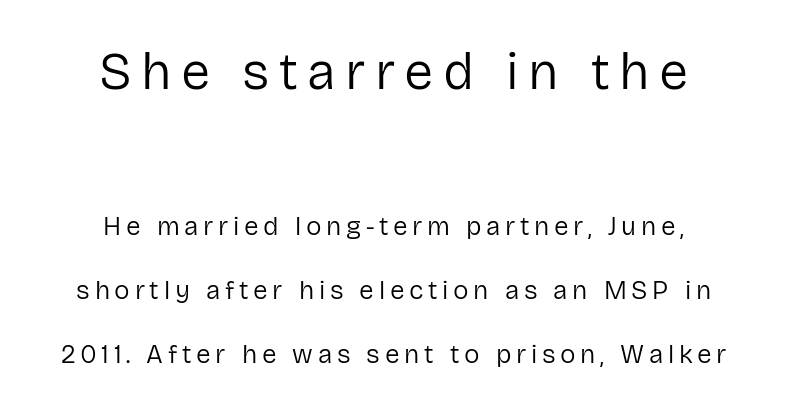
How would I describe the line gaps? Wide and relaxed. Two sizes are in play, and the larger belongs to the first block. Only glyphs here, with clear space below each row. A typesetter would call this proportional, since set widths differ per character.
